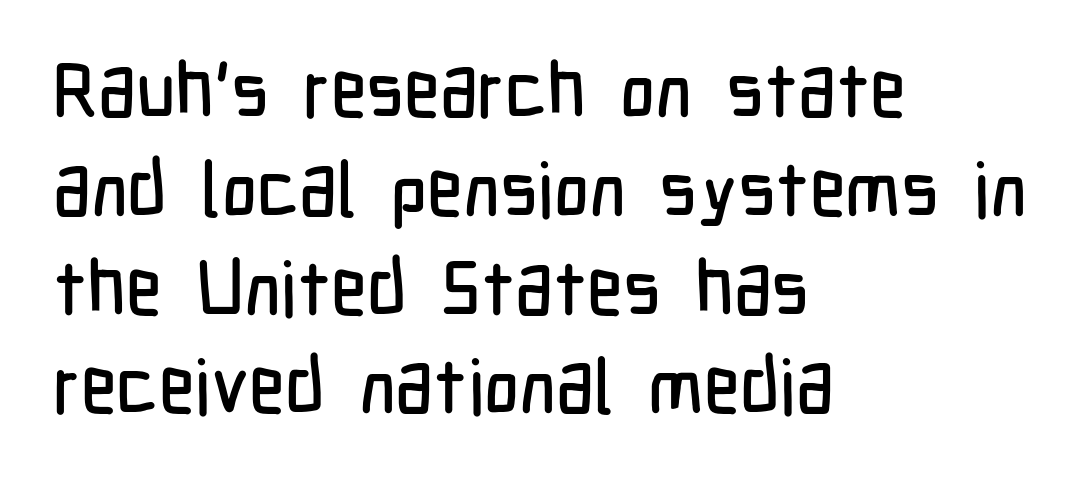
{"serif": "no", "italic": "no", "width": "condensed", "stroke_contrast": "low", "x_height": "medium", "monospaced": "no", "underline": "no", "align": "left", "line_spacing": "normal", "line_spacing_ratio": 1.3, "letter_spacing": "normal", "letter_spacing_em": 0.0, "glyph_px": 76}
